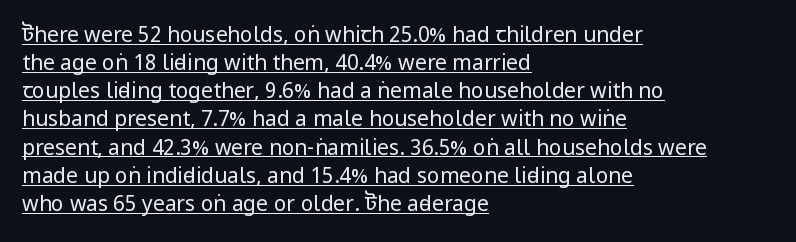
Is this a heavy cut? Hardly; it is regular or lighter. A baseline rule has been typeset under these characters. Every stem runs plumb, perpendicular to the baseline. The lines sit at an ordinary, default distance from one another. These lines are set flush left with a ragged right edge. Short note: letters normally spaced.
